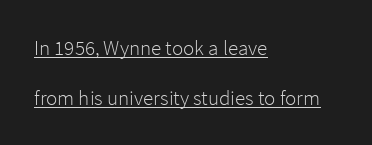
Q: Is the text bold? A: No.
Q: Is the text italic (slanted)? A: No, it is upright.
Q: Is the text underlined? A: Yes.
Q: How is the paragraph aligned? A: Left-aligned.
Q: Is the spacing between letters normal or unusually wide? A: Normal.
Q: Is the spacing between lines tight, normal or loose? A: Loose.
